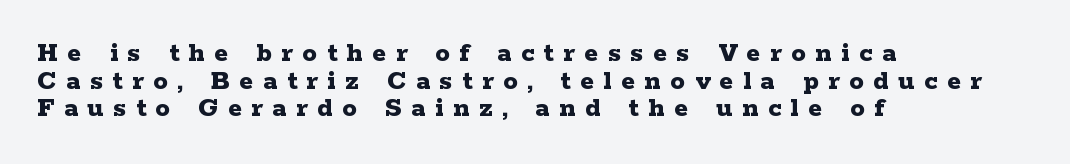
Compared with a centered layout, this one pins lines to the left instead. Just letters on the line, the space beneath them empty. The type family on display is of the serif kind. Quick note: interline space is minimal. Tracking value appears strongly positive — letters spread wide. As a designer I'd log this as weight 700, bold.
